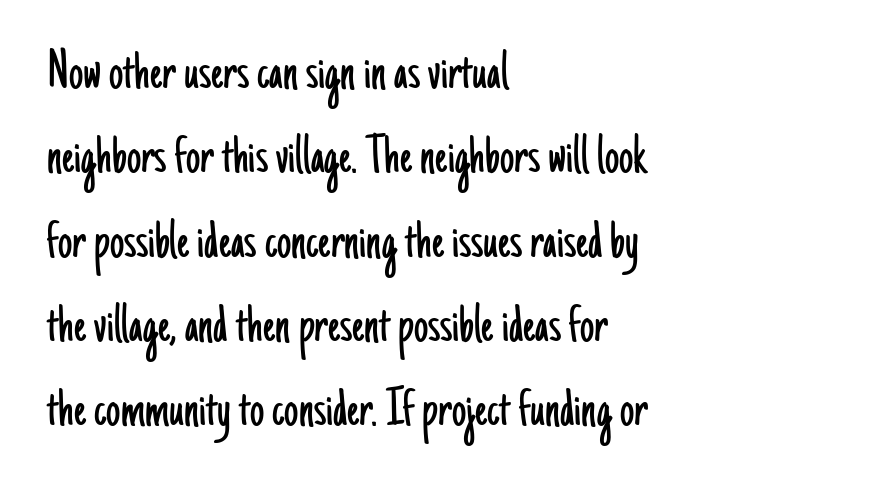
The paragraph shown leans on its left margin. The area under the type is left untouched. The face used here is rendered with its standard letterfit. Character widths vary here, with narrow letters taking less room than wide ones.
